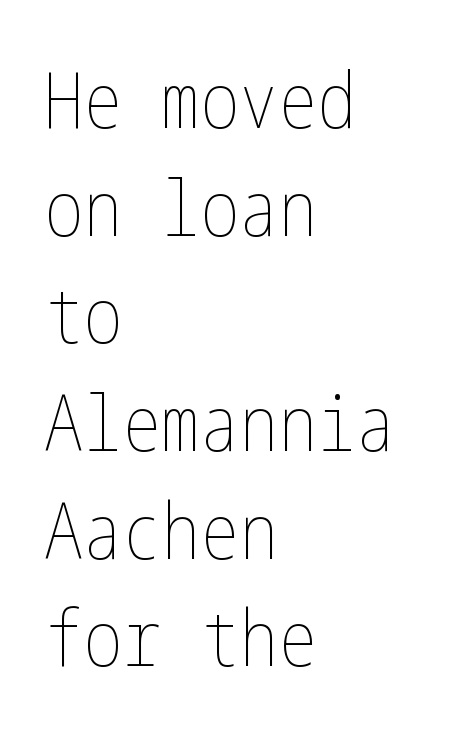
The image shows 78 px thin, condensed type, upright; set left-aligned, normal line spacing (1.38x), normal letter spacing, not underlined; low stroke contrast and a medium x-height.
